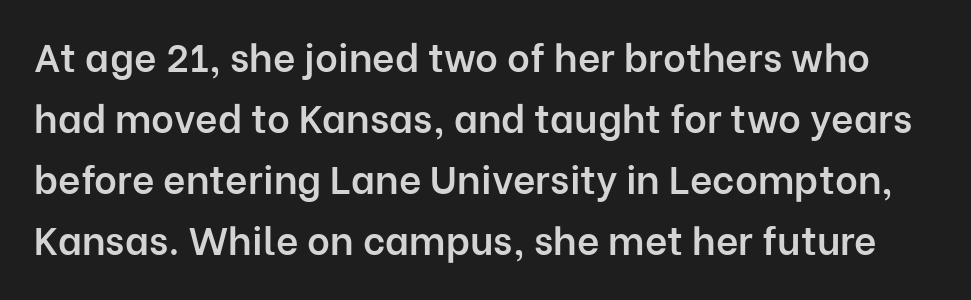
The image shows 39 px semibold sans-serif type, upright; set normal line spacing (1.56x), normal letter spacing, not underlined; low stroke contrast and a medium x-height.
